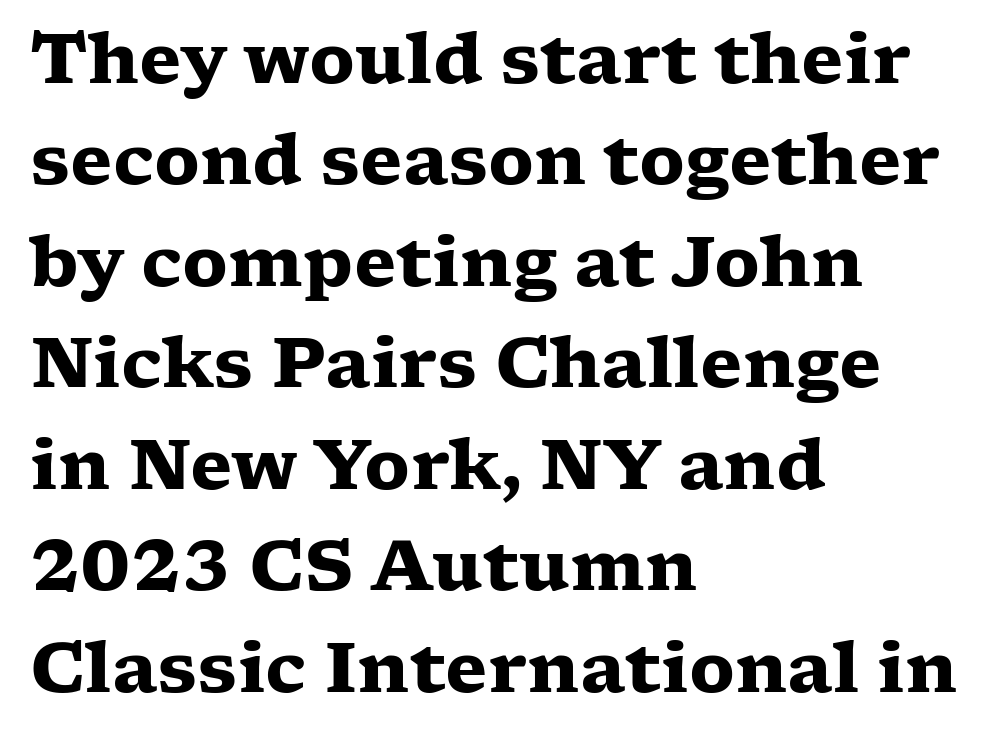
The image shows 69 px heavy, wide serif type, upright; set left-aligned, normal line spacing (1.47x), normal letter spacing, not underlined; low stroke contrast and a medium x-height.
